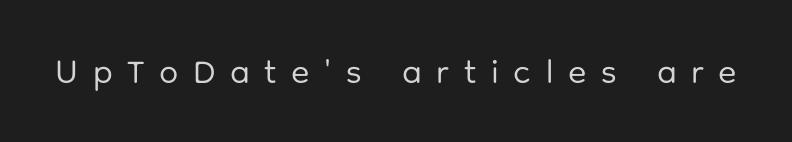
The image shows 34 px regular-weight sans-serif type, upright; set unusually wide letter spacing (+0.43 em), not underlined; low stroke contrast and a medium x-height.
